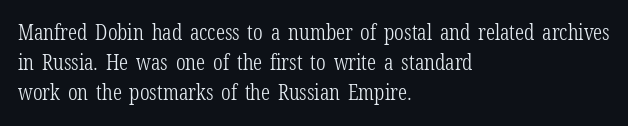
The letterforms sit shoulder to shoulder at normal distance. The space directly below the letters is spotless. Counters stay open thanks to moderate or lighter strokes. The vertical gap from one line to the next is medium. Ascenders rise straight up at ninety degrees. The ragged edge is on the right, which tells us the setting is flush left.
